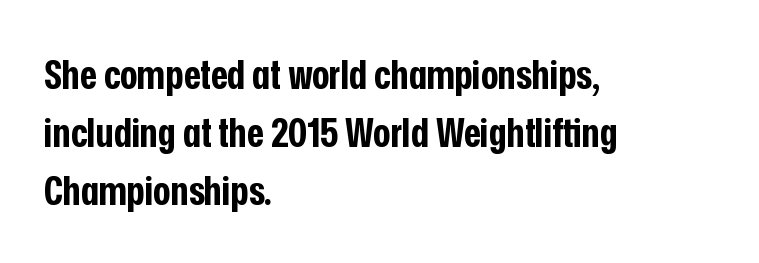
The image shows 41 px bold, condensed sans-serif type, upright; set left-aligned, normal line spacing (1.41x), normal letter spacing, not underlined; low stroke contrast and a medium x-height.
